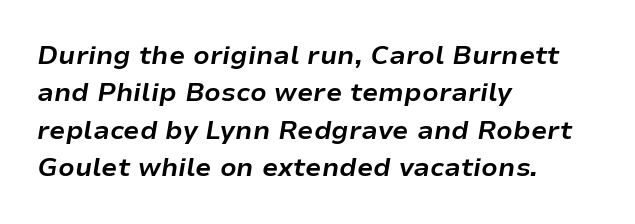
The image shows 26 px bold type, italic (leaning right); set left-aligned, normal line spacing (1.44x), normal letter spacing, not underlined.
